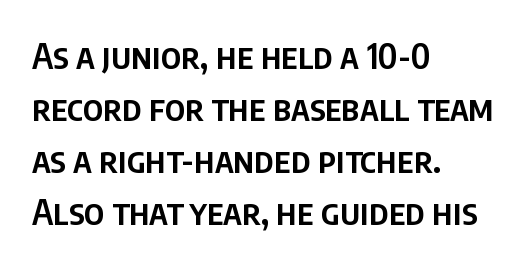
The specimen reads as upright at a glance. Casual observation: everything's shoved over to the left. These lines carry some extra weight — a demibold, not a full bold. Notice how descenders clear the ascenders below comfortably — that's standard leading.
